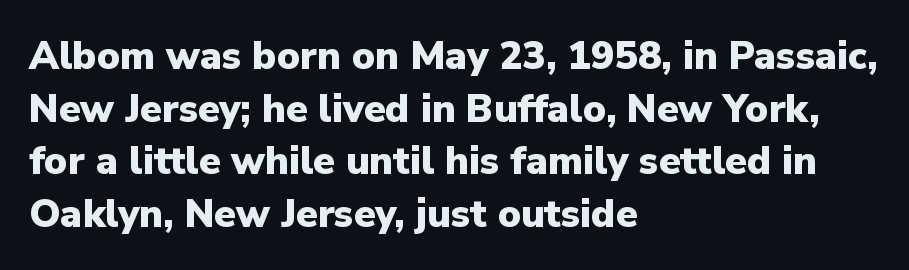
The image shows 39 px heavy sans-serif type, upright; set left-aligned, normal line spacing (1.35x), normal letter spacing, not underlined; low stroke contrast and a medium x-height.
